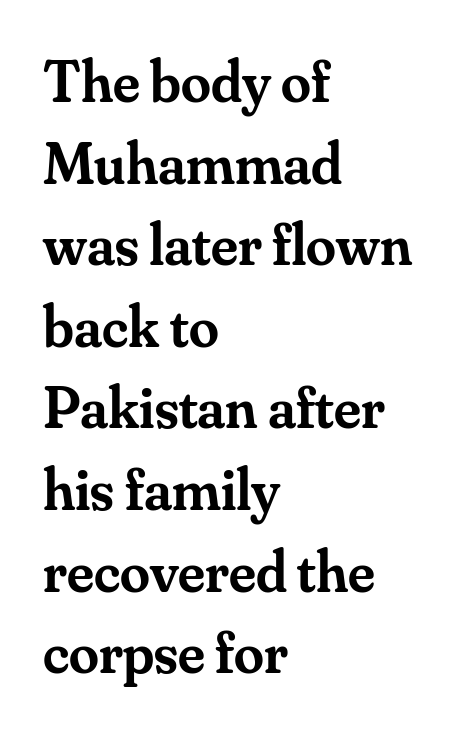
The image shows 60 px semibold serif type, upright; set left-aligned, normal line spacing (1.36x), normal letter spacing, not underlined; medium stroke contrast and a small x-height.
